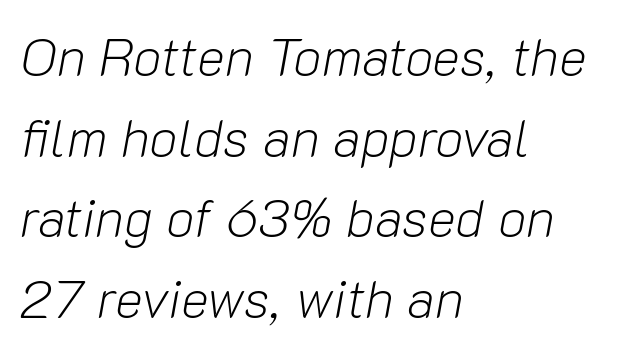
{"italic": "yes", "lean": "right", "slant_degrees": 10, "bold": "no", "weight": "light", "width": "normal", "stroke_contrast": "low", "x_height": "medium", "monospaced": "no", "underline": "no", "align": "left", "line_spacing": "normal", "line_spacing_ratio": 1.52, "letter_spacing": "normal", "letter_spacing_em": 0.0, "glyph_px": 53}
